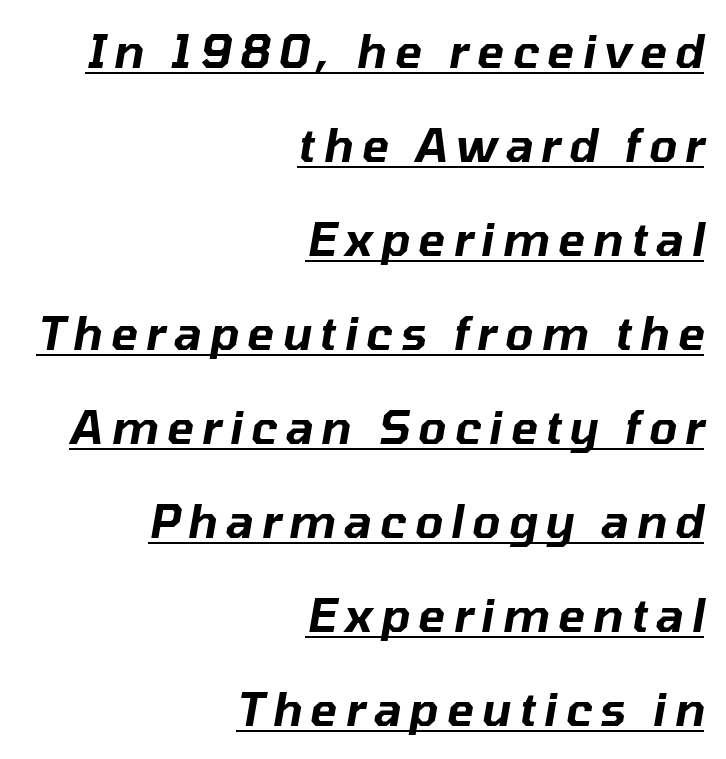
A continuous stroke trails under the words, as in a hyperlink. The designer dialed line spacing up above the default. A typesetter would mark this as italic. The lines in this sample share a right terminus and differ only in where they begin. The face used here is proportionally spaced, like ordinary book or web type.
